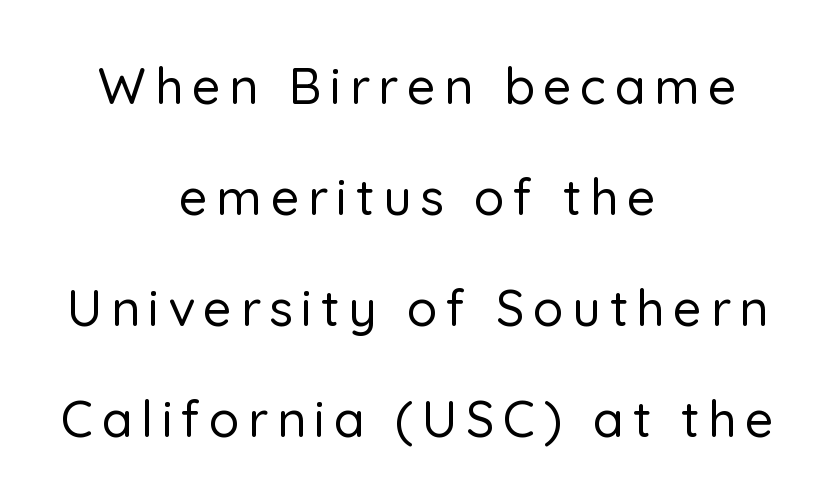
Neither beginnings nor endings align; midpoints do. Quick note: interline space is abundant. This sample has the flowing, uneven cadence of proportional lettering. Note: no serifs on the glyphs. A clean baseline with only descenders dipping below it.
